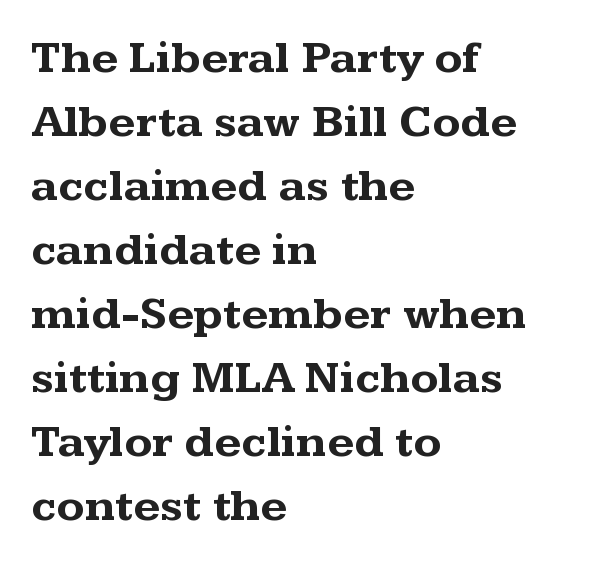
Regarding leading, the lines here are spaced in the standard way. You could not count columns in this text — the font is proportionally spaced. Horizontally, the lines are justified to the leading edge only. The gap between lines stays unmarked.
